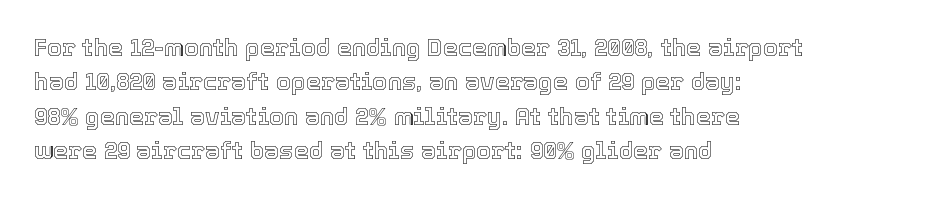
The image shows 24 px text type, upright; set left-aligned, normal line spacing (1.43x), normal letter spacing, not underlined.
